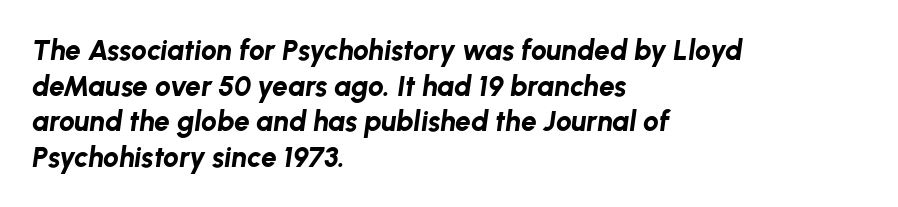
Q: Is the text bold? A: Yes.
Q: Is the text italic (slanted)? A: Yes, it leans right by about 8 degrees.
Q: Is the text underlined? A: No.
Q: How is the paragraph aligned? A: Left-aligned.
Q: Is the spacing between letters normal or unusually wide? A: Normal.
Q: Is the spacing between lines tight, normal or loose? A: Normal.
Q: Width (condensed, normal, or wide)? A: Normal.
Q: Stroke contrast? A: Low.
Q: x-height? A: Medium.
Q: Monospaced? A: No.
